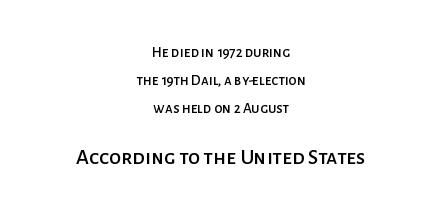
Ordinary non-slanted type is in use. Casual observation: everything's sitting right in the middle. This rendering leaves character spacing at its baseline value. Which chunk is bigger? The second one — the bottom block dwarfs the top.
